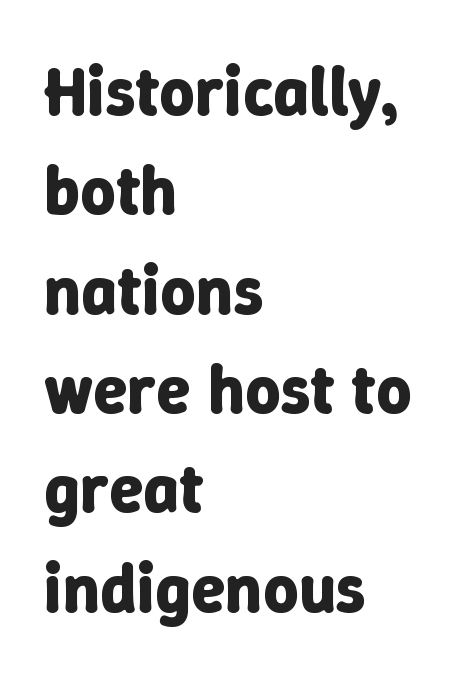
A typesetter would call this leading conventional body-copy spacing. Underline: absent. Notice how the passage keeps a crisp vertical edge on the left only. Is the type bold? Yes — the strokes are clearly thick and heavy.
